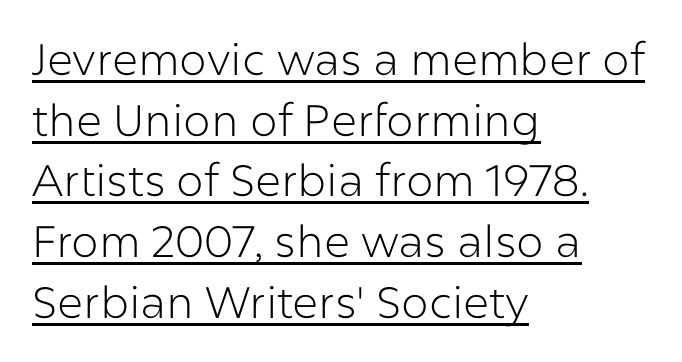
The image shows 44 px light sans-serif type, upright; set left-aligned, normal line spacing (1.38x), normal letter spacing, underlined; low stroke contrast and a medium x-height.
